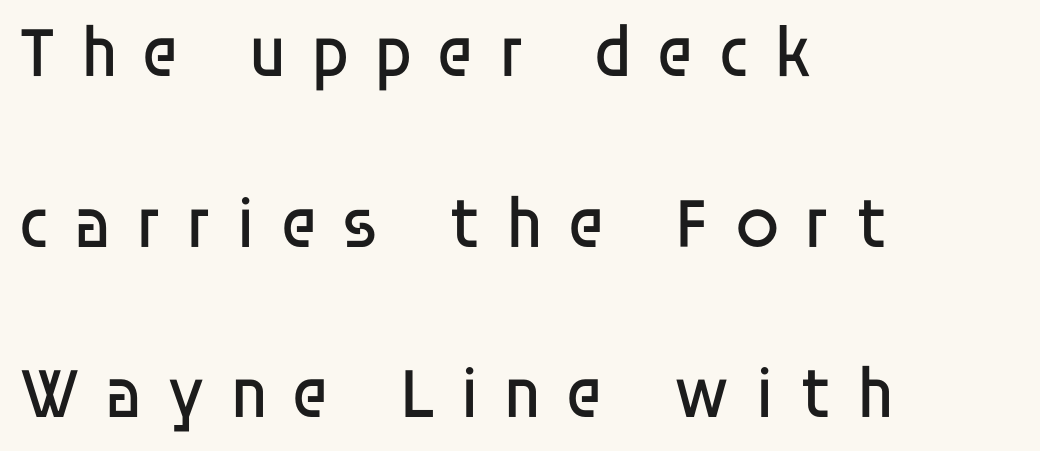
Q: Is the text bold? A: No.
Q: Is the text italic (slanted)? A: No, it is upright.
Q: Is the typeface a serif or a sans-serif typeface? A: Sans-serif.
Q: Is the text underlined? A: No.
Q: How is the paragraph aligned? A: Left-aligned.
Q: Is the spacing between letters normal or unusually wide? A: Unusually wide.
Q: Is the spacing between lines tight, normal or loose? A: Loose.
Q: Width (condensed, normal, or wide)? A: Normal.
Q: Stroke contrast? A: Low.
Q: x-height? A: Large.
Q: Monospaced? A: No.
